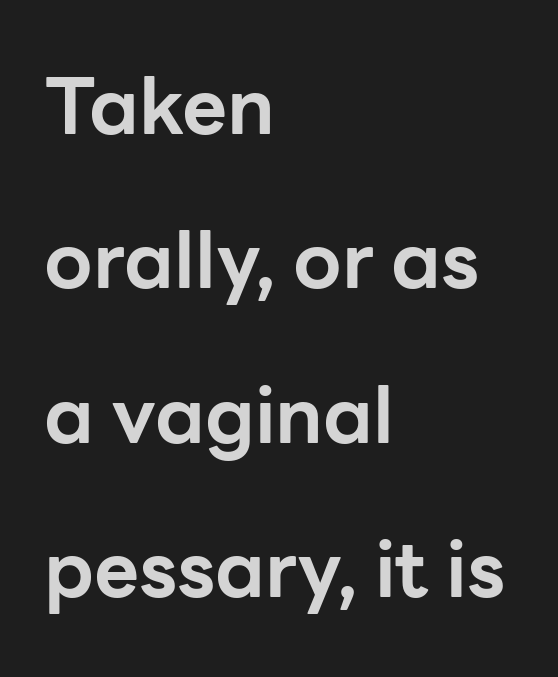
Characters follow at the spacing the type designer built in. Character widths vary here, with narrow letters taking less room than wide ones. Tall strokes in this sample are plumb rather than angled. Reading down the column, the eye jumps a long way to each next line. Thick stems and heavy bowls — unmistakably bold.
